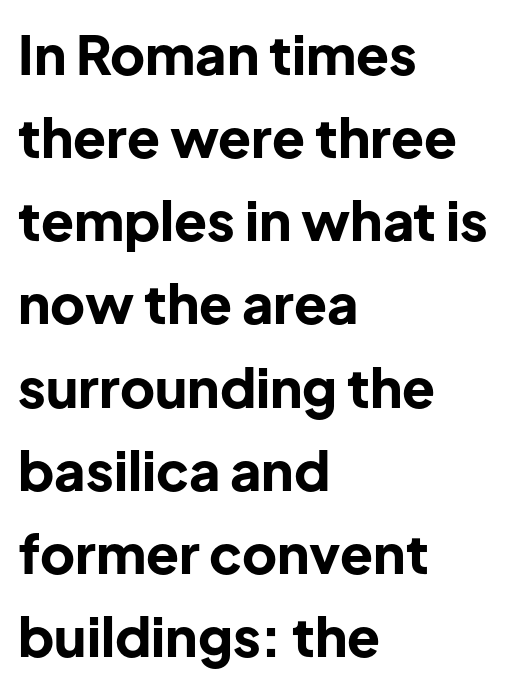
Rows of type keep a routine distance in the vertical direction. The glyphs are unaccompanied by any horizontal stroke below them. Where is the straight margin? On the left. Unlike italic type, these characters show no tilt at all. These lines are rendered in a variable-pitch font.
